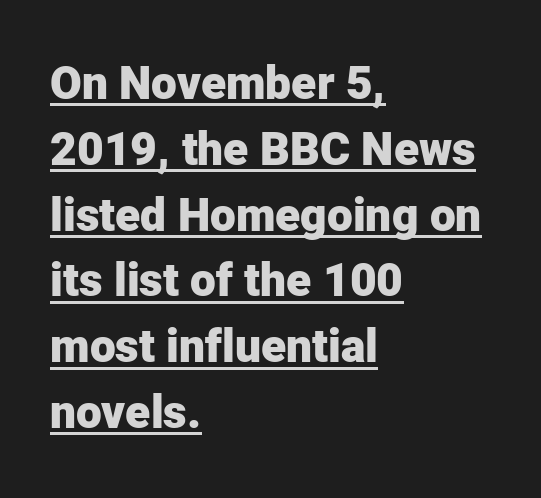
Q: Is the text bold? A: Yes.
Q: Is the text italic (slanted)? A: No, it is upright.
Q: Is the typeface a serif or a sans-serif typeface? A: Sans-serif.
Q: Is the text underlined? A: Yes.
Q: How is the paragraph aligned? A: Left-aligned.
Q: Is the spacing between letters normal or unusually wide? A: Normal.
Q: Is the spacing between lines tight, normal or loose? A: Normal.
Q: Width (condensed, normal, or wide)? A: Normal.
Q: Stroke contrast? A: Low.
Q: x-height? A: Medium.
Q: Monospaced? A: No.
